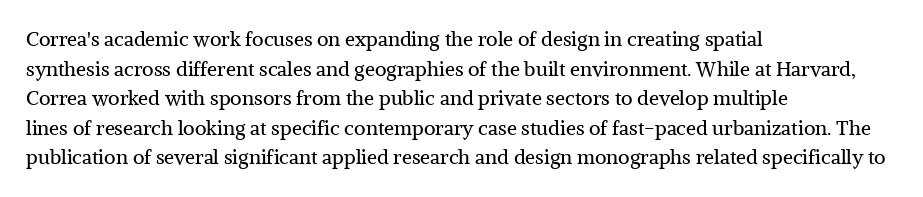
Q: Is the text bold? A: No.
Q: Is the text italic (slanted)? A: No, it is upright.
Q: Is the text underlined? A: No.
Q: How is the paragraph aligned? A: Left-aligned.
Q: Is the spacing between letters normal or unusually wide? A: Normal.
Q: Is the spacing between lines tight, normal or loose? A: Normal.
